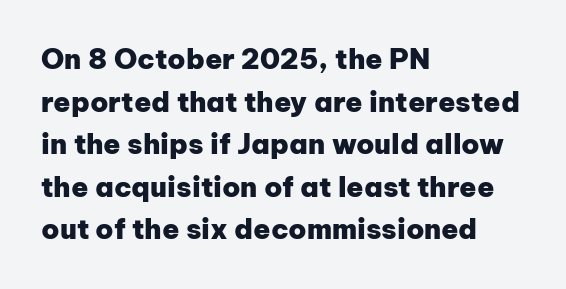
Q: Is the text bold? A: Yes.
Q: Is the text italic (slanted)? A: No, it is upright.
Q: Is the typeface a serif or a sans-serif typeface? A: Sans-serif.
Q: Is the text underlined? A: No.
Q: How is the paragraph aligned? A: Left-aligned.
Q: Is the spacing between letters normal or unusually wide? A: Normal.
Q: Is the spacing between lines tight, normal or loose? A: Normal.
Q: Width (condensed, normal, or wide)? A: Normal.
Q: Stroke contrast? A: Low.
Q: x-height? A: Medium.
Q: Monospaced? A: No.
